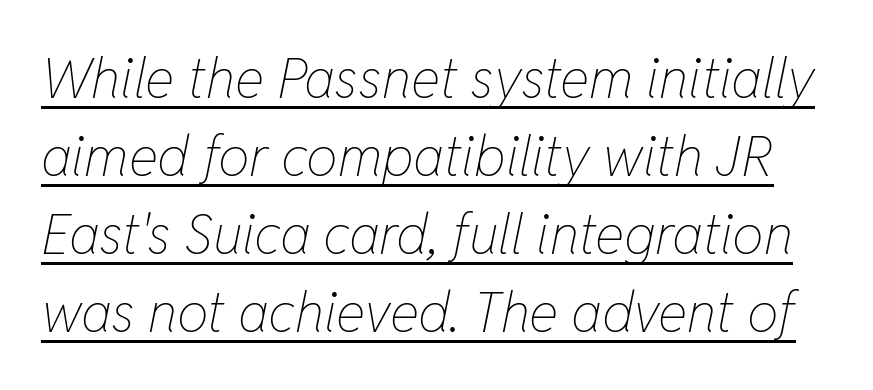
A typesetter would call this leading conventional body-copy spacing. Varying glyph widths throughout — classic text-font behaviour. The font's italic variant was chosen for this text. The words here are underlined.
